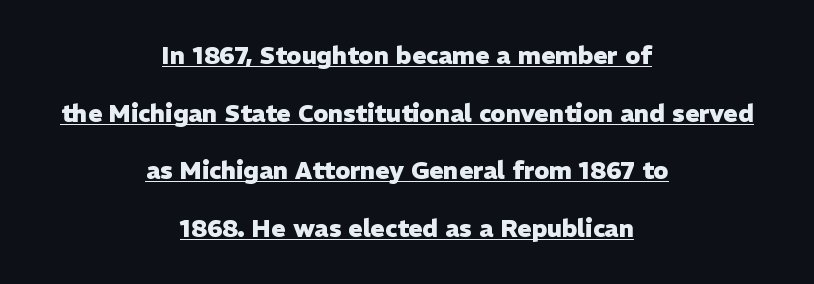
Teacher's note: observe the equal gaps on both sides — that is centered alignment. The type is set solid horizontally, with unmodified tracking. Decoration check: the copy is underlined. A great deal of white space separates one row of letters from the next. The font's upright variant was chosen for this text.
